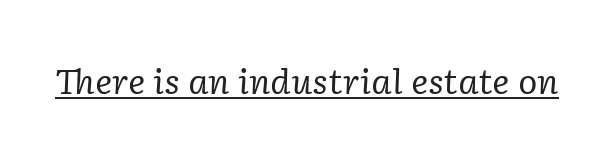
{"serif": "yes", "italic": "yes", "lean": "right", "slant_degrees": 2, "bold": "no", "weight": "regular", "width": "normal", "stroke_contrast": "low", "x_height": "medium", "monospaced": "no", "underline": "yes", "letter_spacing": "normal", "letter_spacing_em": 0.0, "glyph_px": 33}
